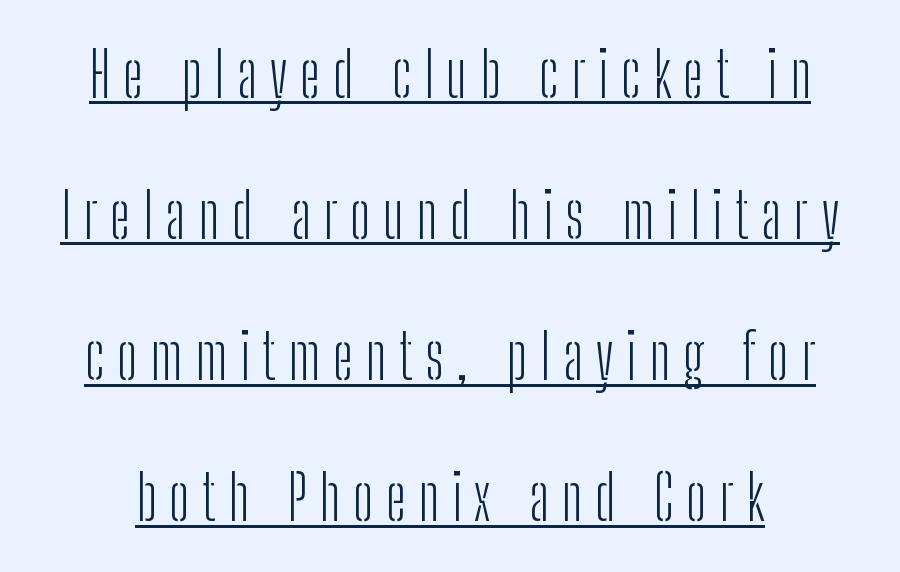
Q: Is the text bold? A: No.
Q: Is the text italic (slanted)? A: No, it is upright.
Q: Is the typeface a serif or a sans-serif typeface? A: Sans-serif.
Q: Is the text underlined? A: Yes.
Q: Is the spacing between letters normal or unusually wide? A: Unusually wide.
Q: Is the spacing between lines tight, normal or loose? A: Loose.
Q: Width (condensed, normal, or wide)? A: Condensed.
Q: Stroke contrast? A: Low.
Q: x-height? A: Medium.
Q: Monospaced? A: No.
